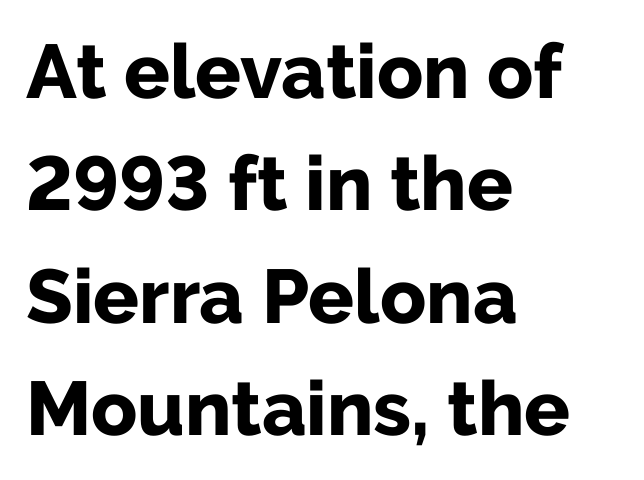
The image shows 76 px bold sans-serif type, upright; set left-aligned, normal line spacing (1.48x), normal letter spacing, not underlined; low stroke contrast and a medium x-height.
